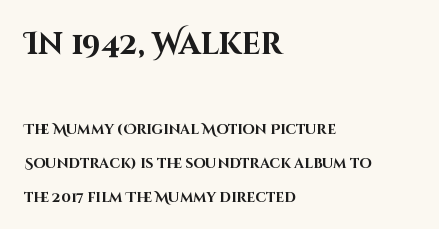
Q: Is the text bold? A: Yes.
Q: Is the text italic (slanted)? A: No, it is upright.
Q: Is the typeface a serif or a sans-serif typeface? A: Sans-serif.
Q: Is the text underlined? A: No.
Q: How is the paragraph aligned? A: Left-aligned.
Q: Is the spacing between letters normal or unusually wide? A: Normal.
Q: Is the spacing between lines tight, normal or loose? A: Loose.
Q: Which block of text is set in a larger size, the first (top) or the second (bottom)? A: The first (top) one.
Q: Width (condensed, normal, or wide)? A: Normal.
Q: Stroke contrast? A: High.
Q: x-height? A: Large.
Q: Monospaced? A: No.
